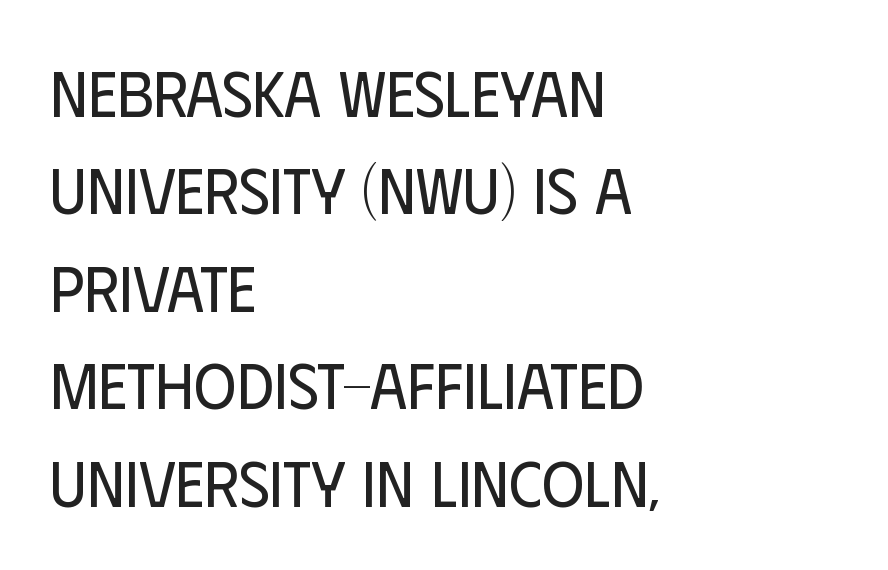
The image shows 65 px regular-weight, condensed sans-serif type, upright; set left-aligned, normal line spacing (1.5x), normal letter spacing, not underlined; low stroke contrast and a large x-height.
